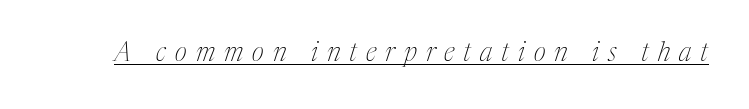
The letterforms stand isolated, each surrounded by extra space. Unbolded letterforms with no extra heft. The face used here appears with an underline applied. A typesetter would mark this as italic.
